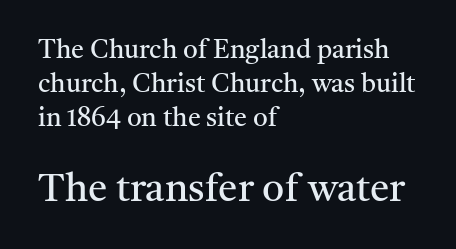
These lines are rendered in a variable-pitch font. Short and long lines alike share a common starting point at left. Summary of vertical rhythm: regular, with standard interline spacing. The strokes are not fattened; the text isn't bold. Underline: absent. This is the regular roman posture of the typeface.
